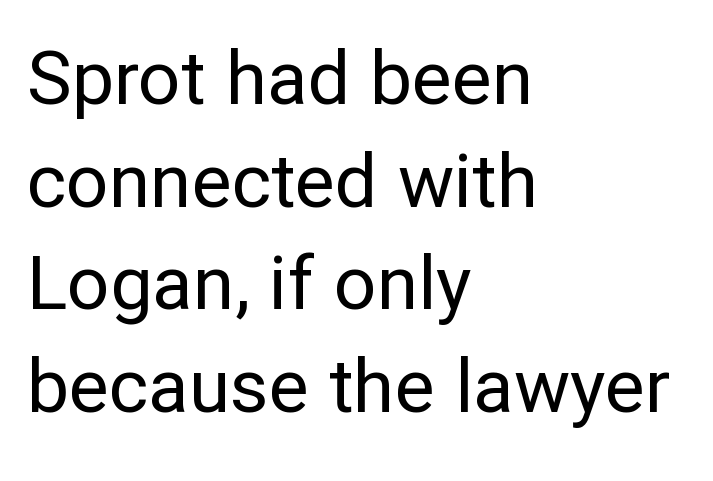
The image shows 75 px regular-weight sans-serif type, upright; set left-aligned, normal line spacing (1.37x), normal letter spacing, not underlined; low stroke contrast and a medium x-height.
